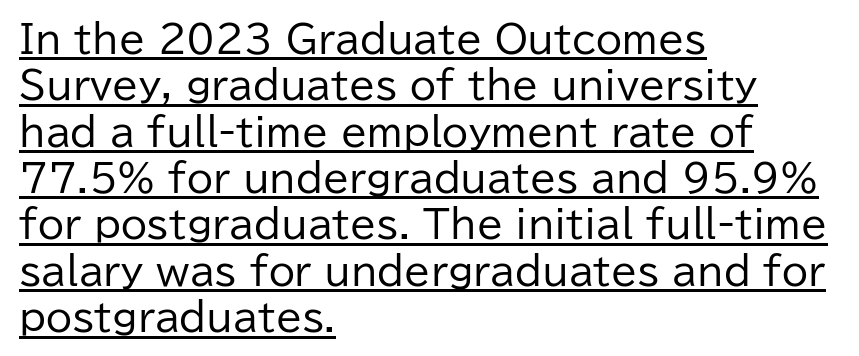
What kind of face is this? One without serifs — a sans. Posture: vertical. The typeface has the unassuming heft of standard copy or less. Caption: lettering with a line underneath. Spacing between characters is what you'd get straight out of the box. Does the copy run flush right? No — it runs flush left.
